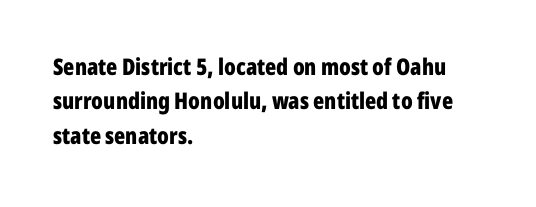
The image shows 23 px bold type, upright; set left-aligned, normal line spacing (1.49x), normal letter spacing, not underlined.
